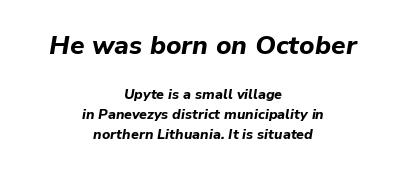
{"italic": "yes", "lean": "right", "slant_degrees": 9, "bold": "yes", "underline": "no", "align": "center", "line_spacing": "normal", "line_spacing_ratio": 1.41, "letter_spacing": "normal", "letter_spacing_em": 0.0, "larger_block": "first", "size_ratio": 1.86, "glyph_px": 26}
